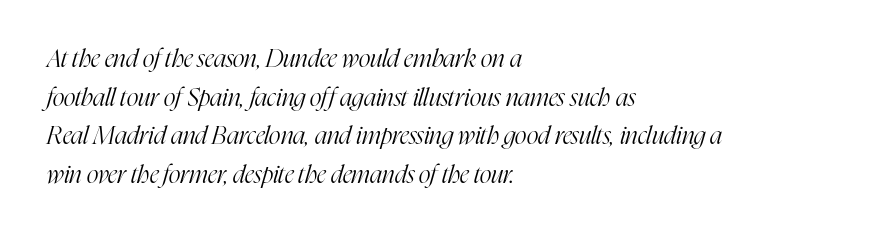
{"italic": "yes", "lean": "right", "slant_degrees": 16, "bold": "no", "underline": "no", "align": "left", "line_spacing": "normal", "line_spacing_ratio": 1.55, "letter_spacing": "normal", "letter_spacing_em": 0.0, "glyph_px": 25}
